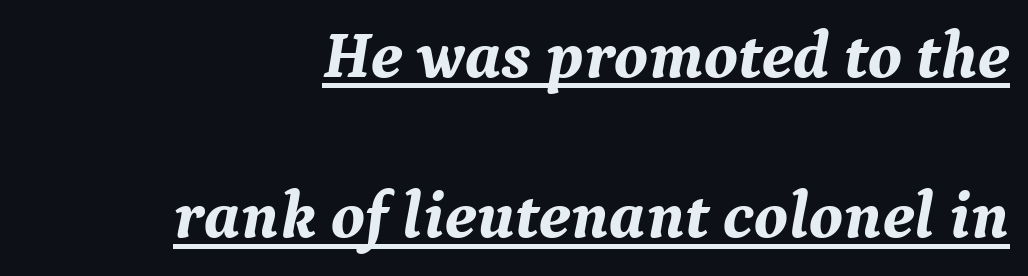
The rendering uses natural spacing where letterforms have individual widths. The letters are bold, with thick, heavy strokes. Typographically, this falls in the serif category. What's the leading like? Stretched, with rows far apart. This is underlined copy, the kind a proofreader might mark for attention.
